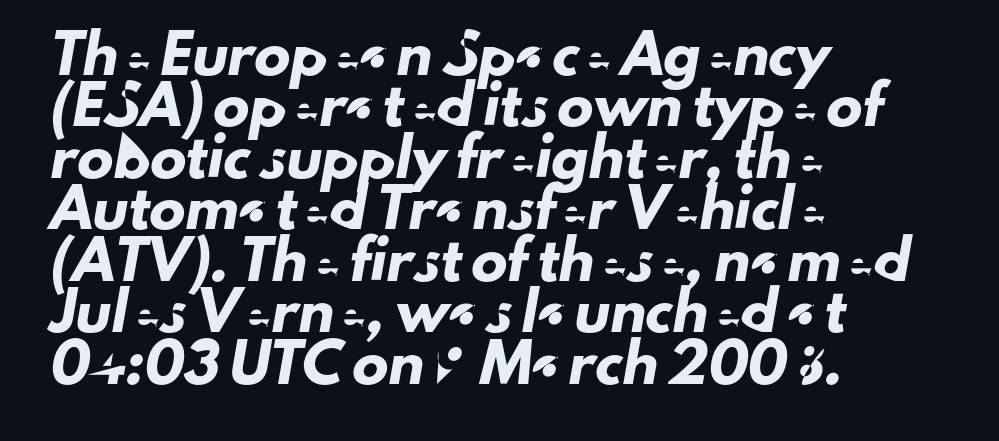
Q: Is the typeface a serif or a sans-serif typeface? A: Sans-serif.
Q: Is the text underlined? A: No.
Q: How is the paragraph aligned? A: Left-aligned.
Q: Is the spacing between letters normal or unusually wide? A: Normal.
Q: Is the spacing between lines tight, normal or loose? A: Normal.
Q: Width (condensed, normal, or wide)? A: Normal.
Q: Stroke contrast? A: Low.
Q: x-height? A: Small.
Q: Monospaced? A: No.
